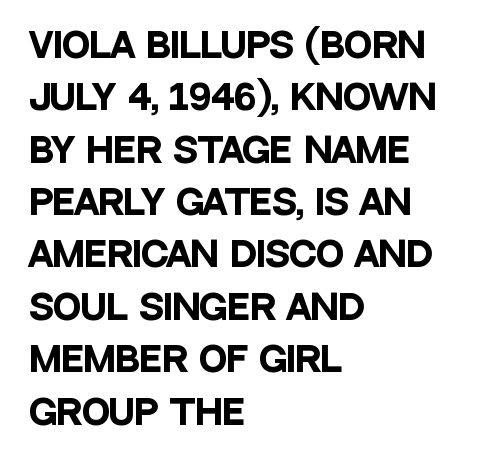
The image shows 34 px heavy, condensed sans-serif type, upright; set left-aligned, normal line spacing (1.54x), normal letter spacing, not underlined; low stroke contrast and a large x-height.
